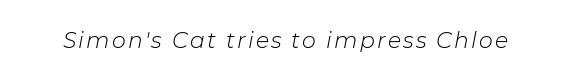
{"italic": "yes", "lean": "right", "slant_degrees": 11, "bold": "no", "underline": "no", "glyph_px": 22}
